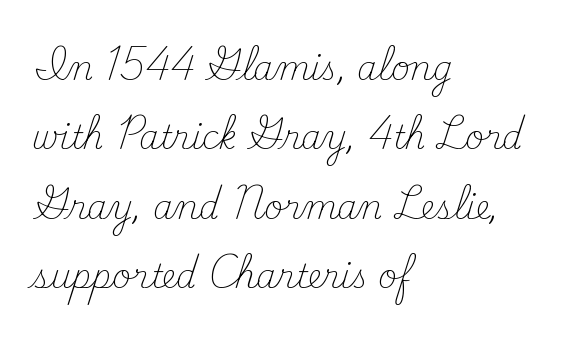
The image shows 32 px light serif type; set left-aligned, loose line spacing (2.17x), normal letter spacing, not underlined; medium stroke contrast and a small x-height.
